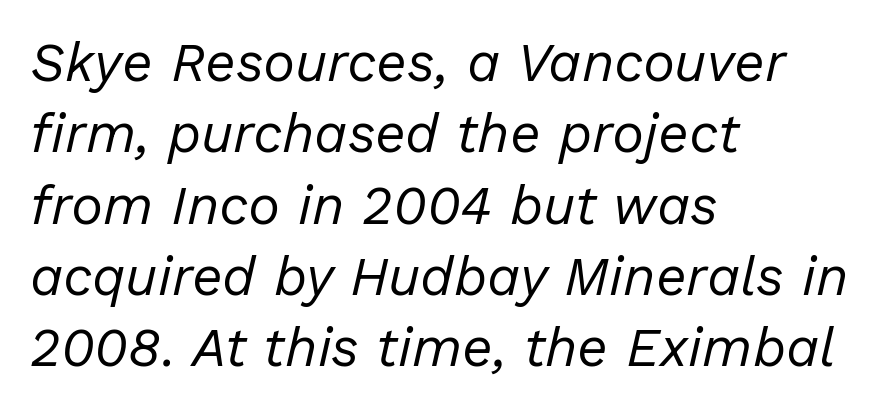
{"italic": "yes", "lean": "right", "slant_degrees": 13, "bold": "no", "weight": "regular", "width": "normal", "stroke_contrast": "low", "x_height": "medium", "monospaced": "no", "underline": "no", "align": "left", "line_spacing": "normal", "line_spacing_ratio": 1.32, "letter_spacing": "normal", "letter_spacing_em": 0.0, "glyph_px": 54}
